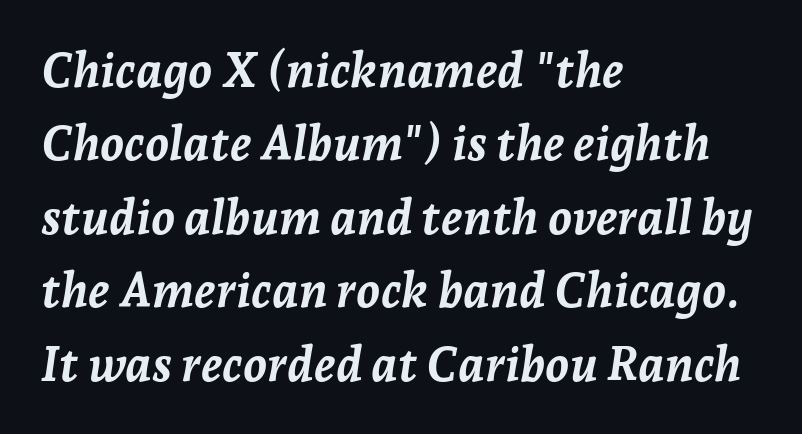
The image shows 48 px semibold type, italic (leaning right); set left-aligned, normal line spacing (1.53x), normal letter spacing, not underlined; low stroke contrast and a medium x-height.
